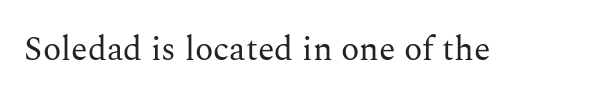
{"serif": "yes", "italic": "no", "bold": "no", "weight": "regular", "width": "normal", "stroke_contrast": "medium", "x_height": "medium", "monospaced": "no", "underline": "no", "letter_spacing": "normal", "letter_spacing_em": 0.0, "glyph_px": 34}
